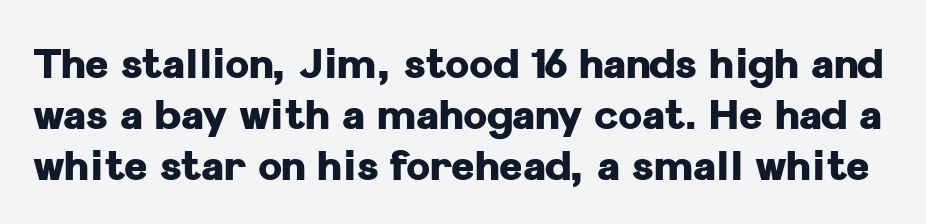
{"serif": "no", "italic": "no", "bold": "yes", "weight": "heavy", "width": "normal", "stroke_contrast": "low", "x_height": "medium", "monospaced": "no", "underline": "no", "line_spacing": "normal", "line_spacing_ratio": 1.27, "letter_spacing": "normal", "letter_spacing_em": 0.0, "glyph_px": 40}
